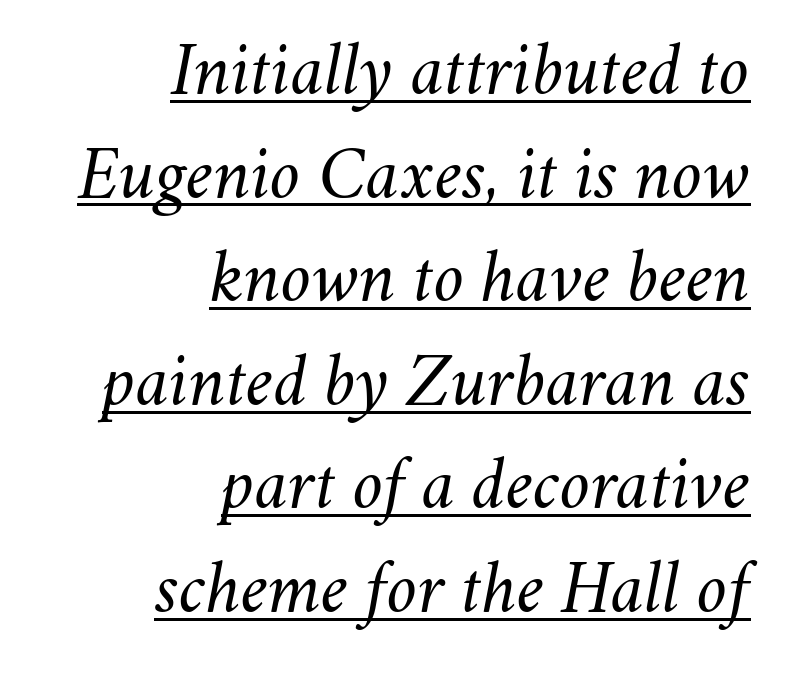
The image shows 74 px regular-weight type, italic (leaning right); set right-aligned, normal line spacing (1.4x), normal letter spacing, underlined; medium stroke contrast and a small x-height.
